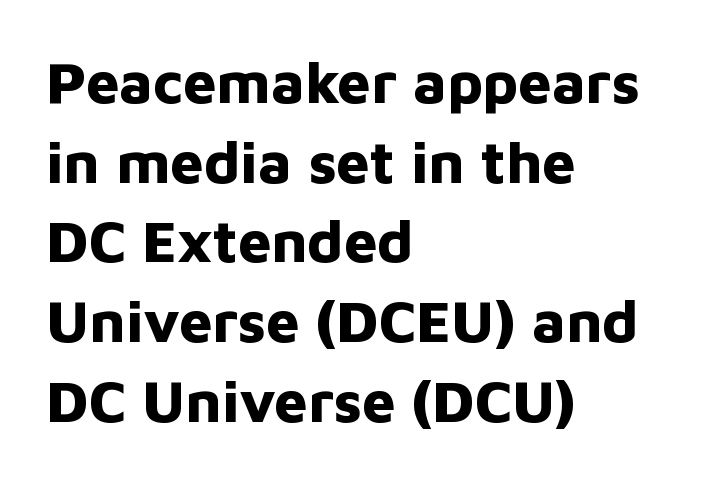
Q: Is the text bold? A: Yes.
Q: Is the text italic (slanted)? A: No, it is upright.
Q: Is the typeface a serif or a sans-serif typeface? A: Sans-serif.
Q: Is the text underlined? A: No.
Q: How is the paragraph aligned? A: Left-aligned.
Q: Is the spacing between letters normal or unusually wide? A: Normal.
Q: Is the spacing between lines tight, normal or loose? A: Normal.
Q: Width (condensed, normal, or wide)? A: Normal.
Q: Stroke contrast? A: Low.
Q: x-height? A: Medium.
Q: Monospaced? A: No.
